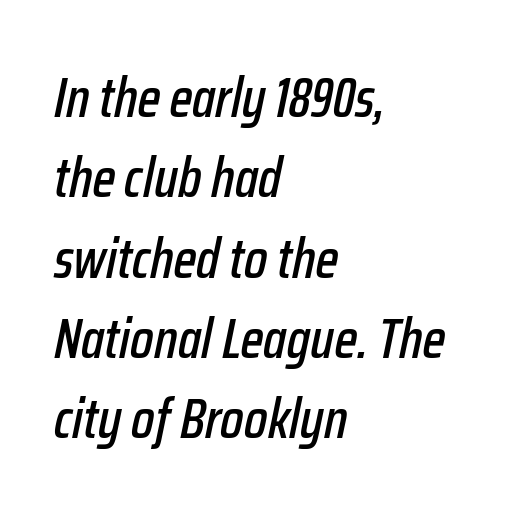
This rendering uses left alignment, leaving the right contour irregular. Between one letter and the next there's only the usual sliver of space. Think of a printed novel: that variable character pitch is what you see here. The foot of each line stays bare and open. Notice how descenders clear the ascenders below comfortably — that's standard leading.
